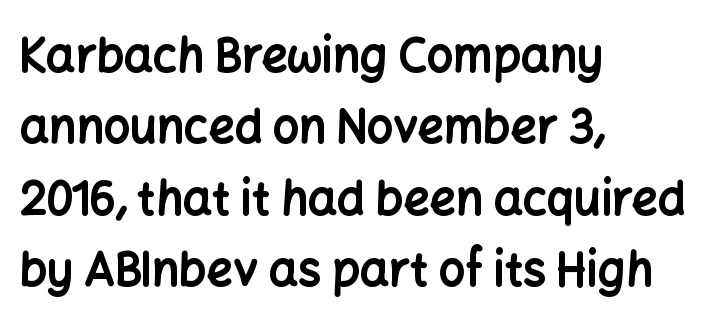
Q: Is the text bold? A: Yes.
Q: Is the text italic (slanted)? A: No, it is upright.
Q: Is the typeface a serif or a sans-serif typeface? A: Sans-serif.
Q: Is the text underlined? A: No.
Q: How is the paragraph aligned? A: Left-aligned.
Q: Is the spacing between letters normal or unusually wide? A: Normal.
Q: Is the spacing between lines tight, normal or loose? A: Normal.
Q: Width (condensed, normal, or wide)? A: Normal.
Q: Stroke contrast? A: Low.
Q: x-height? A: Medium.
Q: Monospaced? A: No.
